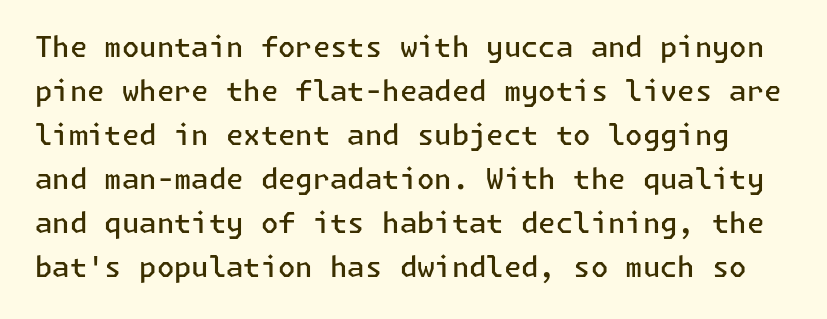
{"serif": "no", "italic": "no", "bold": "semi", "weight": "semibold", "width": "normal", "stroke_contrast": "low", "x_height": "medium", "underline": "no", "line_spacing": "normal", "line_spacing_ratio": 1.57, "letter_spacing": "normal", "letter_spacing_em": 0.0, "glyph_px": 28}
